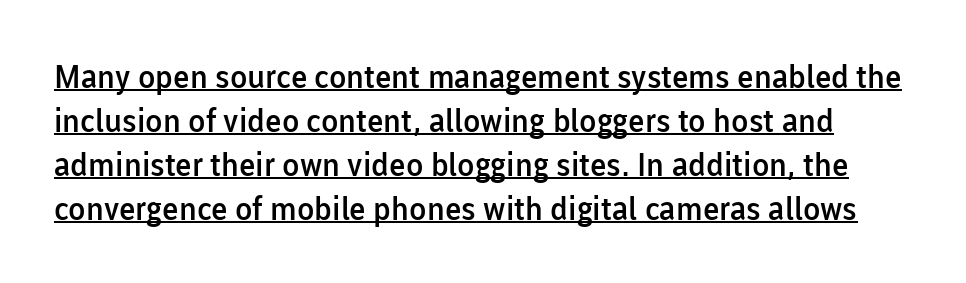
The image shows 32 px semibold sans-serif type, upright; set normal line spacing (1.37x), normal letter spacing, underlined; low stroke contrast and a medium x-height.
